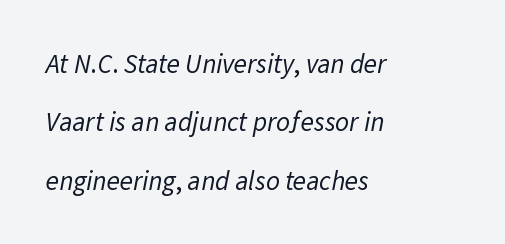
{"bold": "no", "underline": "no", "align": "left", "line_spacing": "loose", "line_spacing_ratio": 2.16, "letter_spacing": "normal", "letter_spacing_em": 0.0, "glyph_px": 27}
